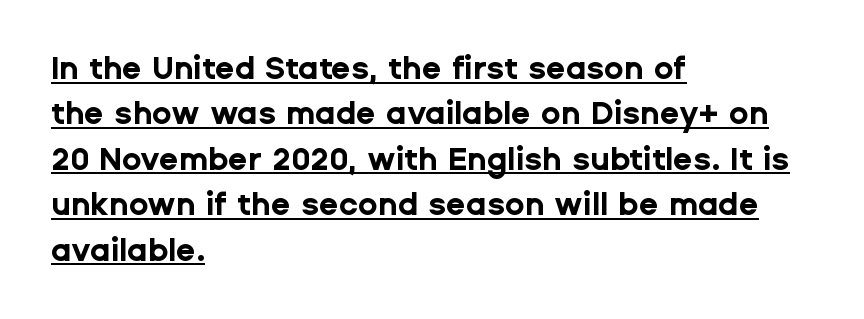
These lines stack with their left ends in a neat column. The face used here is rendered with its standard letterfit. The glyphs in this specimen are sans serif. Tall strokes in this sample are plumb rather than angled. A typesetter would call this leading conventional body-copy spacing.
